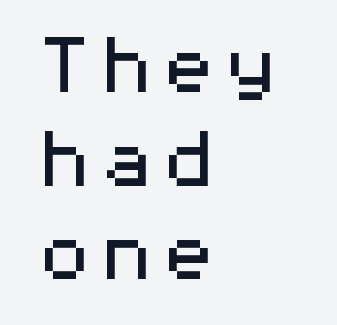
{"serif": "no", "italic": "no", "width": "wide", "stroke_contrast": "medium", "x_height": "medium", "monospaced": "yes", "underline": "no", "align": "left", "line_spacing": "normal", "line_spacing_ratio": 1.51, "letter_spacing": "normal", "letter_spacing_em": 0.0, "glyph_px": 62}
